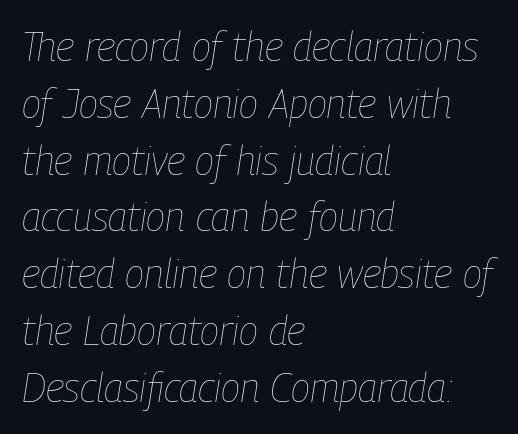
The rendering anchors every line to the left-hand side. Is there much room between lines? A standard amount, neither cramped nor airy. Varying glyph widths throughout — classic text-font behaviour. The horizontal fit of the characters is conventional and even.
